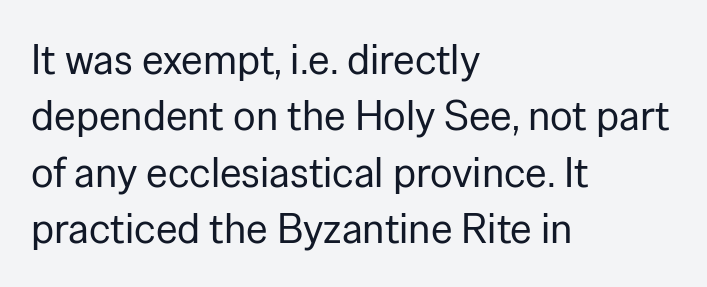
{"serif": "no", "italic": "no", "bold": "no", "weight": "regular", "width": "normal", "stroke_contrast": "low", "x_height": "medium", "monospaced": "no", "underline": "no", "align": "left", "line_spacing": "normal", "line_spacing_ratio": 1.34, "letter_spacing": "normal", "letter_spacing_em": 0.0, "glyph_px": 42}
